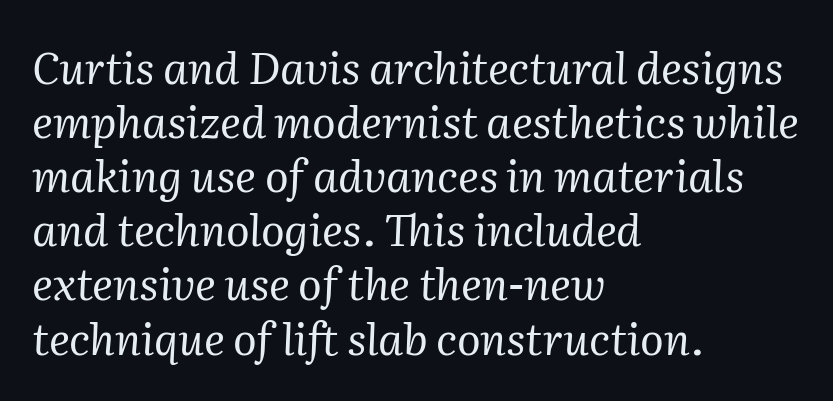
Q: Is the text bold? A: No.
Q: Is the text italic (slanted)? A: Yes, it leans right by about 2 degrees.
Q: Is the typeface a serif or a sans-serif typeface? A: Serif.
Q: Is the text underlined? A: No.
Q: How is the paragraph aligned? A: Left-aligned.
Q: Is the spacing between letters normal or unusually wide? A: Normal.
Q: Width (condensed, normal, or wide)? A: Normal.
Q: Stroke contrast? A: Medium.
Q: x-height? A: Medium.
Q: Monospaced? A: No.
